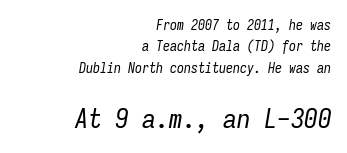
The image shows 27 px text type, italic (leaning right); set right-aligned, normal line spacing (1.52x), normal letter spacing, not underlined; the second (bottom) block is 1.93x larger.
